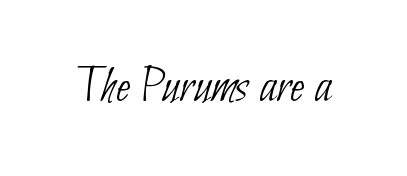
{"serif": "no", "bold": "no", "weight": "thin", "width": "condensed", "stroke_contrast": "low", "x_height": "small", "monospaced": "no", "underline": "no", "letter_spacing": "normal", "letter_spacing_em": 0.0, "glyph_px": 52}
